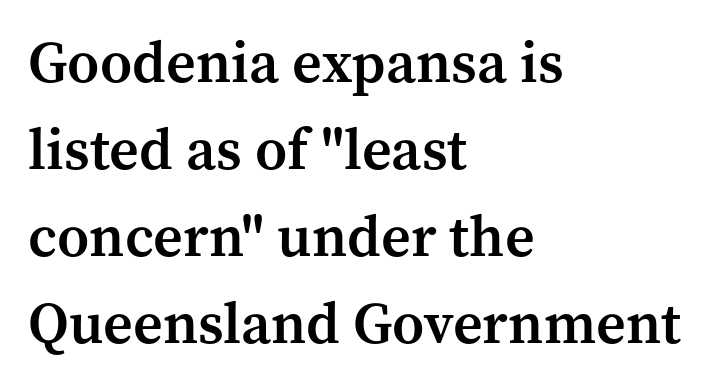
Q: Is the text bold? A: Semi-bold.
Q: Is the text italic (slanted)? A: No, it is upright.
Q: Is the typeface a serif or a sans-serif typeface? A: Serif.
Q: Is the text underlined? A: No.
Q: How is the paragraph aligned? A: Left-aligned.
Q: Is the spacing between letters normal or unusually wide? A: Normal.
Q: Is the spacing between lines tight, normal or loose? A: Normal.
Q: Width (condensed, normal, or wide)? A: Normal.
Q: Stroke contrast? A: Medium.
Q: x-height? A: Medium.
Q: Monospaced? A: No.
